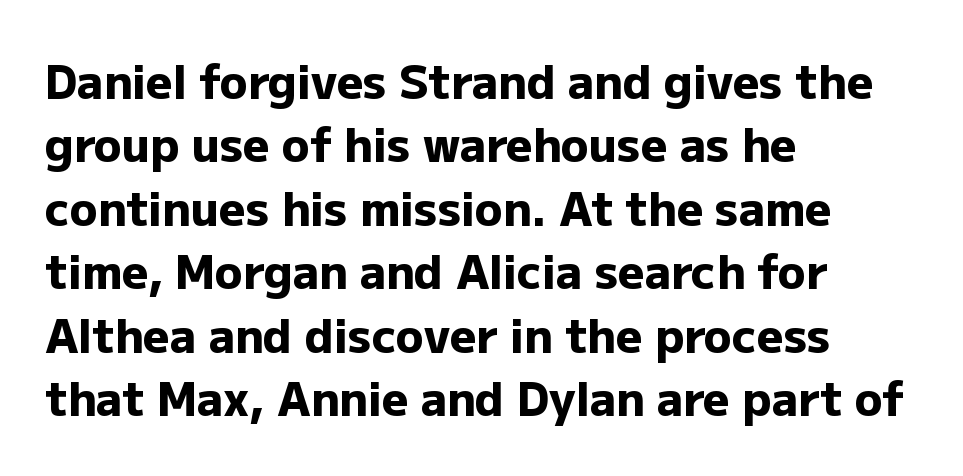
{"serif": "no", "italic": "no", "bold": "yes", "weight": "heavy", "width": "normal", "stroke_contrast": "low", "x_height": "medium", "monospaced": "no", "underline": "no", "align": "left", "line_spacing": "normal", "line_spacing_ratio": 1.38, "letter_spacing": "normal", "letter_spacing_em": 0.0, "glyph_px": 46}
